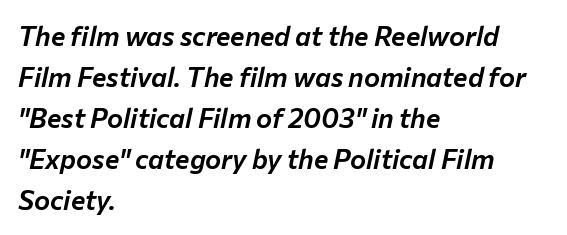
Q: Is the text italic (slanted)? A: Yes, it leans right by about 12 degrees.
Q: Is the text underlined? A: No.
Q: How is the paragraph aligned? A: Left-aligned.
Q: Is the spacing between letters normal or unusually wide? A: Normal.
Q: Is the spacing between lines tight, normal or loose? A: Normal.
